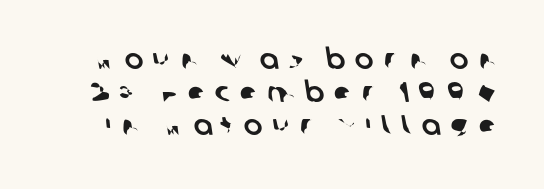
The image shows 28 px sans-serif type; set line spacing 1.17x, unusually wide letter spacing (+0.35 em), not underlined; low stroke contrast and a large x-height.
